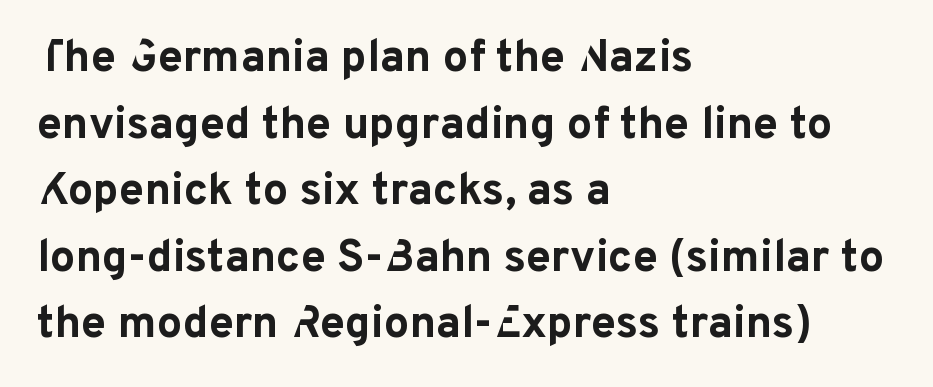
Q: Is the text bold? A: Yes.
Q: Is the text italic (slanted)? A: No, it is upright.
Q: Is the typeface a serif or a sans-serif typeface? A: Sans-serif.
Q: Is the text underlined? A: No.
Q: How is the paragraph aligned? A: Left-aligned.
Q: Is the spacing between letters normal or unusually wide? A: Normal.
Q: Is the spacing between lines tight, normal or loose? A: Normal.
Q: Width (condensed, normal, or wide)? A: Normal.
Q: Stroke contrast? A: Low.
Q: x-height? A: Medium.
Q: Monospaced? A: No.
